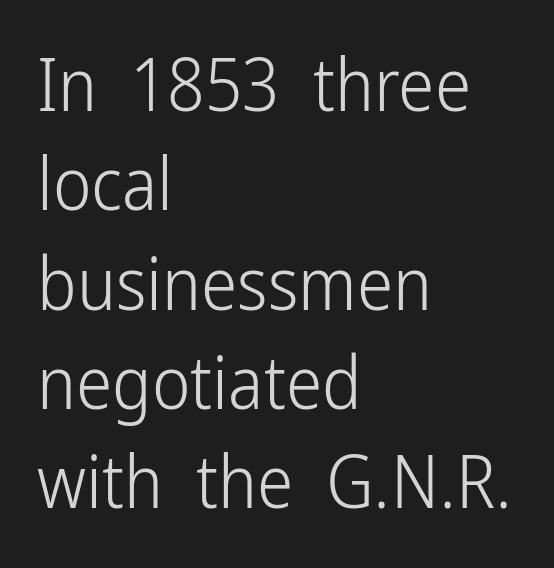
The image shows 73 px light, condensed sans-serif type, upright; set left-aligned, normal line spacing (1.36x), normal letter spacing, not underlined; low stroke contrast and a medium x-height.
